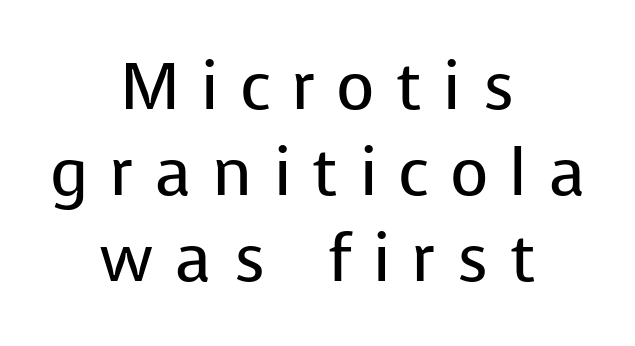
{"serif": "no", "italic": "no", "bold": "no", "weight": "regular", "width": "normal", "stroke_contrast": "low", "x_height": "medium", "monospaced": "no", "underline": "no", "align": "center", "line_spacing": "normal", "line_spacing_ratio": 1.3, "letter_spacing": "wide", "letter_spacing_em": 0.32, "glyph_px": 66}
